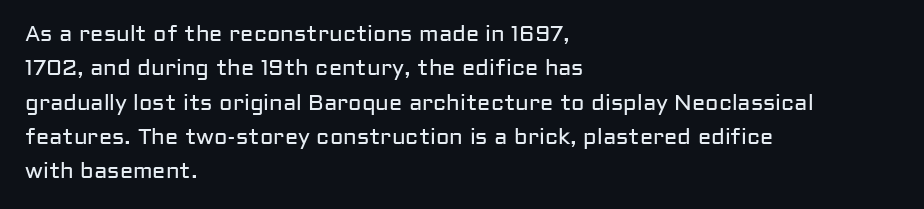
The image shows 22 px text type, upright; set left-aligned, normal line spacing (1.56x), normal letter spacing, not underlined.
